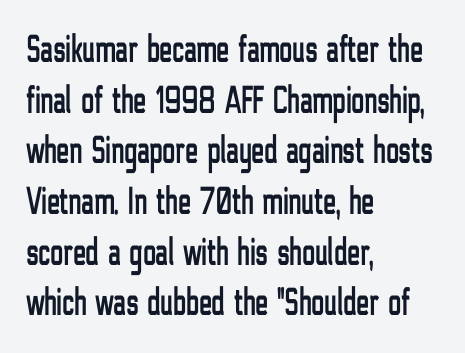
Q: Is the text italic (slanted)? A: No, it is upright.
Q: Is the typeface a serif or a sans-serif typeface? A: Sans-serif.
Q: Is the text underlined? A: No.
Q: How is the paragraph aligned? A: Left-aligned.
Q: Is the spacing between letters normal or unusually wide? A: Normal.
Q: Is the spacing between lines tight, normal or loose? A: Normal.
Q: Width (condensed, normal, or wide)? A: Condensed.
Q: Stroke contrast? A: Low.
Q: x-height? A: Medium.
Q: Monospaced? A: No.
